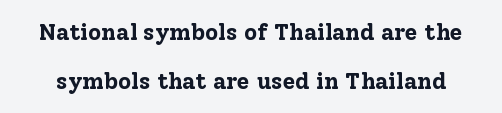
{"italic": "no", "bold": "yes", "underline": "no", "line_spacing": "loose", "line_spacing_ratio": 2.12, "letter_spacing": "normal", "letter_spacing_em": 0.0, "glyph_px": 23}
